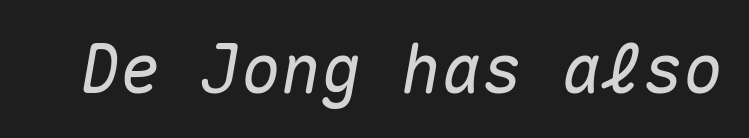
{"italic": "yes", "lean": "right", "slant_degrees": 10, "width": "normal", "stroke_contrast": "medium", "x_height": "medium", "monospaced": "yes", "underline": "no", "letter_spacing": "normal", "letter_spacing_em": 0.0, "glyph_px": 67}
